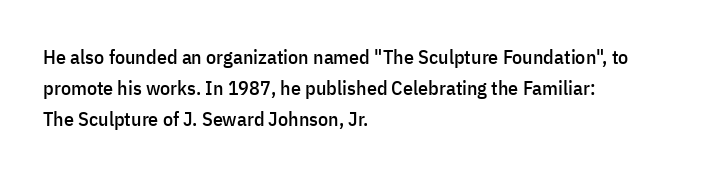
{"italic": "no", "underline": "no", "align": "left", "line_spacing": "normal", "line_spacing_ratio": 1.54, "letter_spacing": "normal", "letter_spacing_em": 0.0, "glyph_px": 20}
